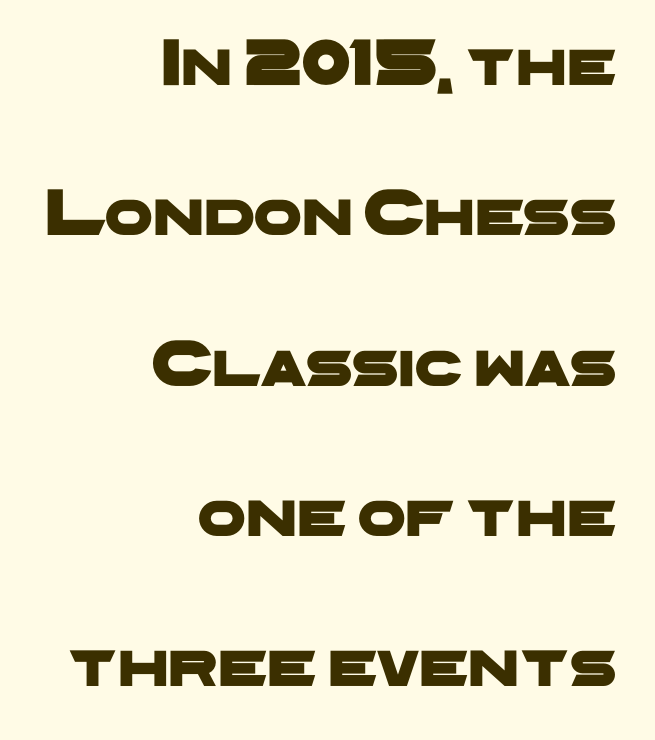
{"serif": "no", "width": "wide", "stroke_contrast": "low", "x_height": "medium", "monospaced": "no", "underline": "no", "align": "right", "line_spacing": "loose", "line_spacing_ratio": 2.21, "letter_spacing": "normal", "letter_spacing_em": 0.0, "glyph_px": 68}
